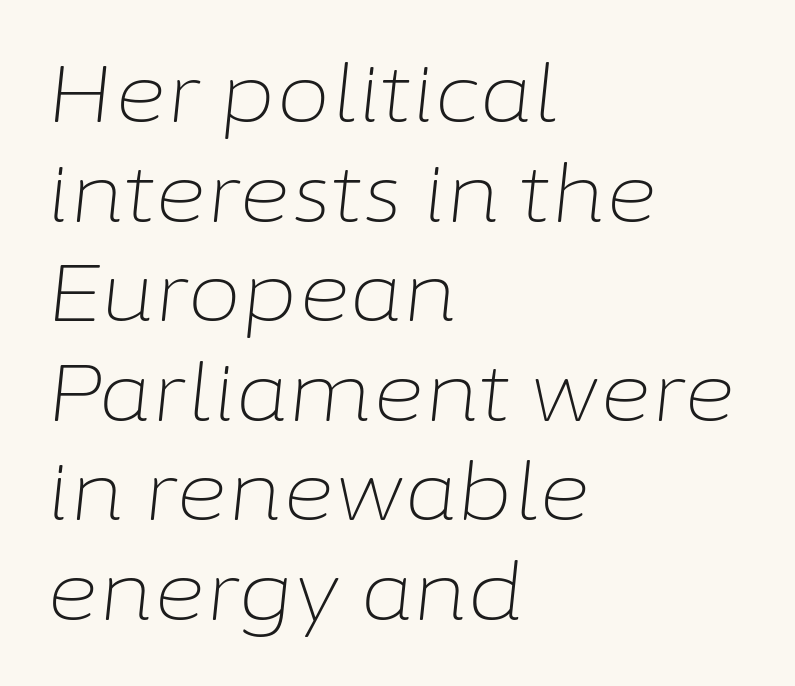
Q: Is the text bold? A: No.
Q: Is the text italic (slanted)? A: Yes, it leans right by about 6 degrees.
Q: Is the text underlined? A: No.
Q: How is the paragraph aligned? A: Left-aligned.
Q: Is the spacing between letters normal or unusually wide? A: Normal.
Q: Is the spacing between lines tight, normal or loose? A: Normal.
Q: Width (condensed, normal, or wide)? A: Normal.
Q: Stroke contrast? A: Low.
Q: x-height? A: Medium.
Q: Monospaced? A: No.
